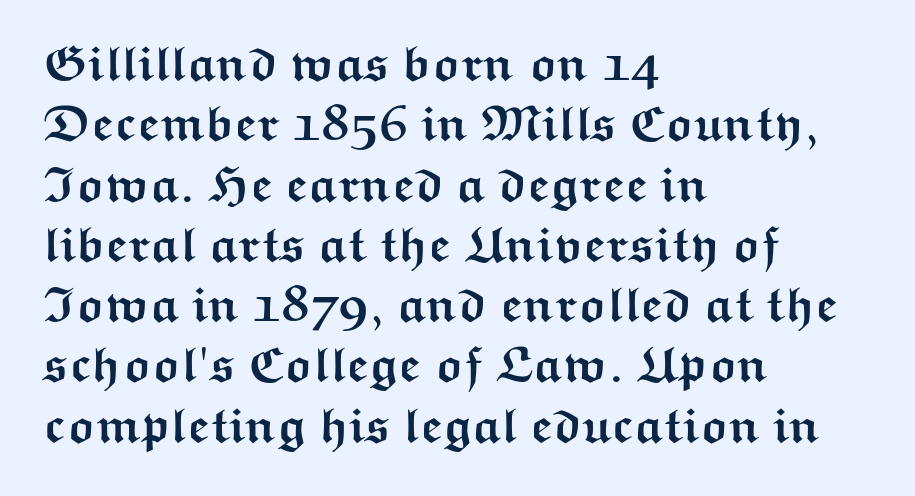
The image shows 49 px semibold, wide sans-serif type, upright; set left-aligned, line spacing 1.23x, normal letter spacing, not underlined; medium stroke contrast and a medium x-height.
